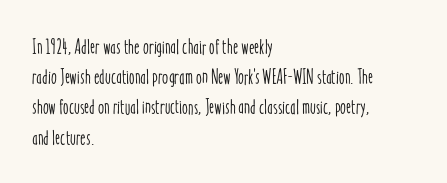
Q: Is the text italic (slanted)? A: No, it is upright.
Q: Is the text underlined? A: No.
Q: How is the paragraph aligned? A: Left-aligned.
Q: Is the spacing between letters normal or unusually wide? A: Normal.
Q: Is the spacing between lines tight, normal or loose? A: Normal.
